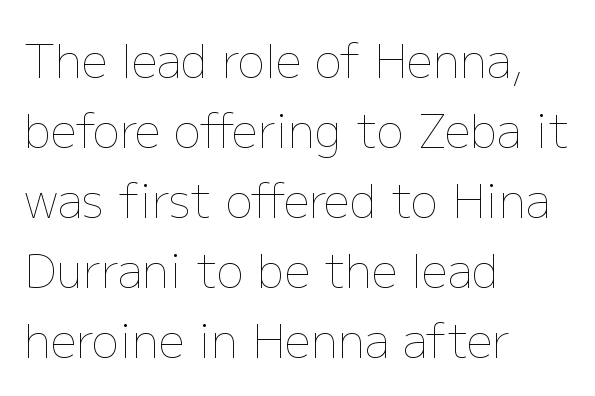
The image shows 46 px thin type, upright; set left-aligned, normal line spacing (1.52x), normal letter spacing, not underlined; low stroke contrast and a medium x-height.
